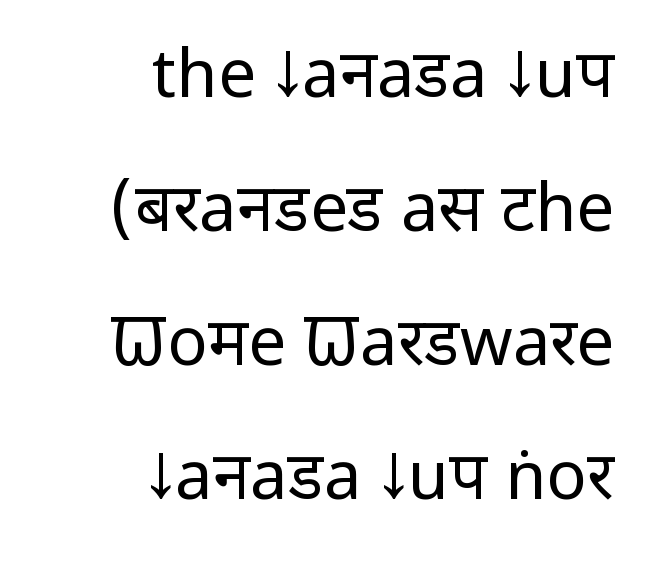
The type family on display is of the sans-serif kind. Characters follow at the spacing the type designer built in. Every stem runs plumb, perpendicular to the baseline. This rendering features lettering with no underline. Think of a printed novel: that variable character pitch is what you see here.
